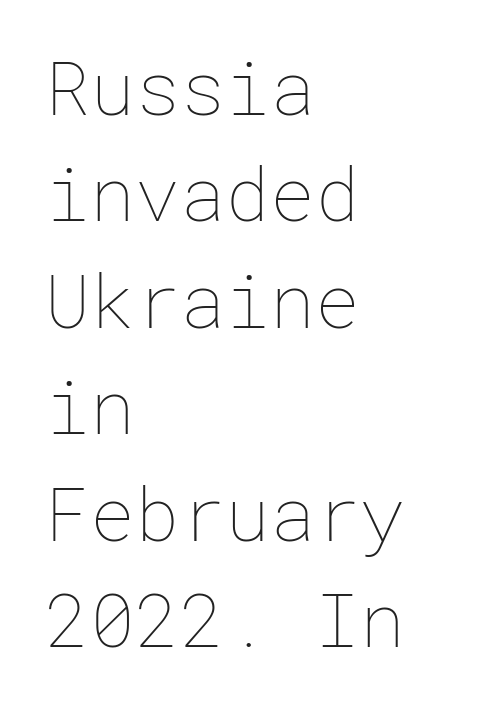
The image shows 75 px thin type, upright; set left-aligned, normal line spacing (1.42x), normal letter spacing, not underlined; low stroke contrast and a medium x-height.
